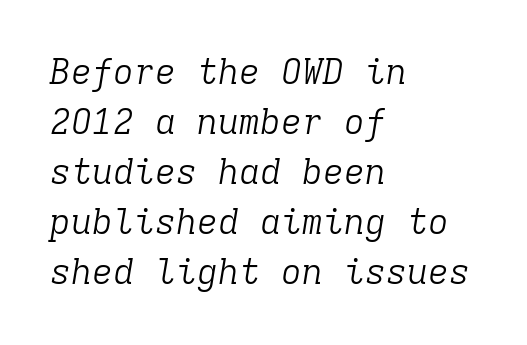
The weight tops out at a normal text grade. Here the glyphs are tracked normally, forming tight word shapes. A bare baseline throughout the passage. Regarding serifs, this sample has them.
